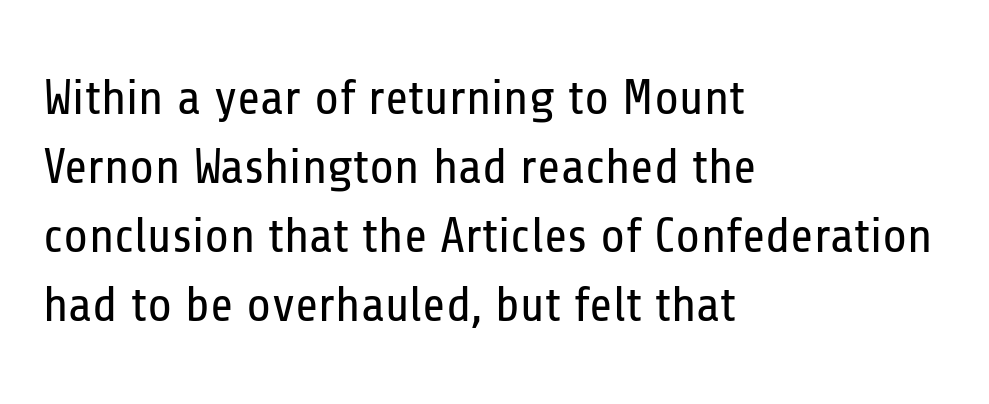
The image shows 50 px regular-weight, condensed sans-serif type, upright; set left-aligned, normal line spacing (1.38x), normal letter spacing, not underlined; low stroke contrast and a medium x-height.
